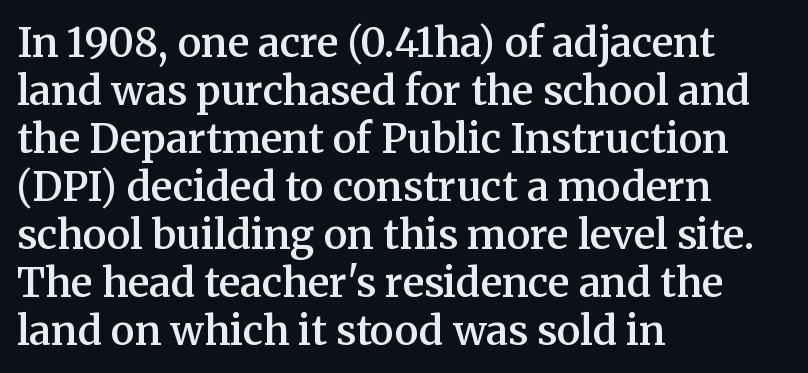
Q: Is the text bold? A: Semi-bold.
Q: Is the text italic (slanted)? A: No, it is upright.
Q: Is the typeface a serif or a sans-serif typeface? A: Serif.
Q: Is the text underlined? A: No.
Q: How is the paragraph aligned? A: Left-aligned.
Q: Is the spacing between letters normal or unusually wide? A: Normal.
Q: Width (condensed, normal, or wide)? A: Normal.
Q: Stroke contrast? A: Medium.
Q: x-height? A: Medium.
Q: Monospaced? A: No.
